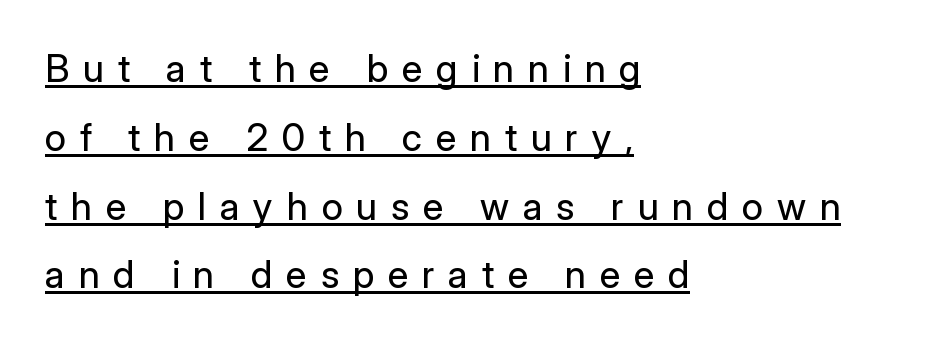
Weight: not bold — regular or lighter. Tracking value appears strongly positive — letters spread wide. Here the designer chose a conventional face with non-uniform glyph widths. A roman cut, with each character standing at attention. Check where the strokes stop: nothing finishes them off — pure sans.
